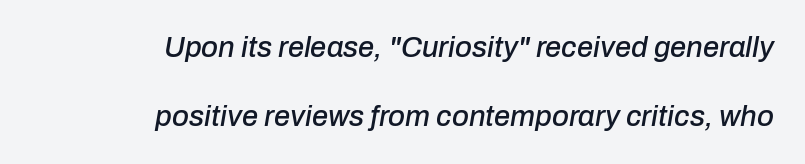
Q: Is the text italic (slanted)? A: Yes, it leans right by about 10 degrees.
Q: Is the text underlined? A: No.
Q: How is the paragraph aligned? A: Right-aligned.
Q: Is the spacing between letters normal or unusually wide? A: Normal.
Q: Is the spacing between lines tight, normal or loose? A: Loose.
Q: Width (condensed, normal, or wide)? A: Normal.
Q: Stroke contrast? A: Low.
Q: x-height? A: Medium.
Q: Monospaced? A: No.
